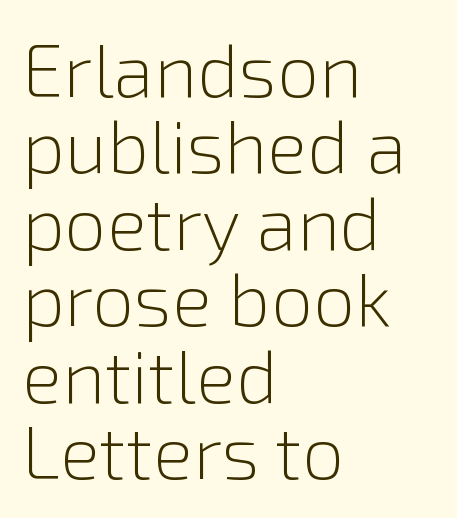
Q: Is the text bold? A: No.
Q: Is the text italic (slanted)? A: No, it is upright.
Q: Is the typeface a serif or a sans-serif typeface? A: Sans-serif.
Q: Is the text underlined? A: No.
Q: How is the paragraph aligned? A: Left-aligned.
Q: Is the spacing between letters normal or unusually wide? A: Normal.
Q: Is the spacing between lines tight, normal or loose? A: Tight.
Q: Width (condensed, normal, or wide)? A: Normal.
Q: x-height? A: Medium.
Q: Monospaced? A: No.
